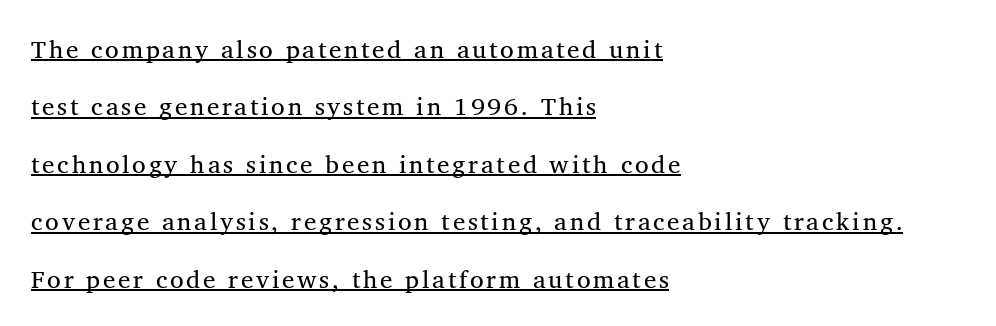
The typesetter chose a ragged-right arrangement here. These lines were composed using upright roman letters. Every word sits above its own underline. How would I describe the line gaps? Wide and relaxed.
